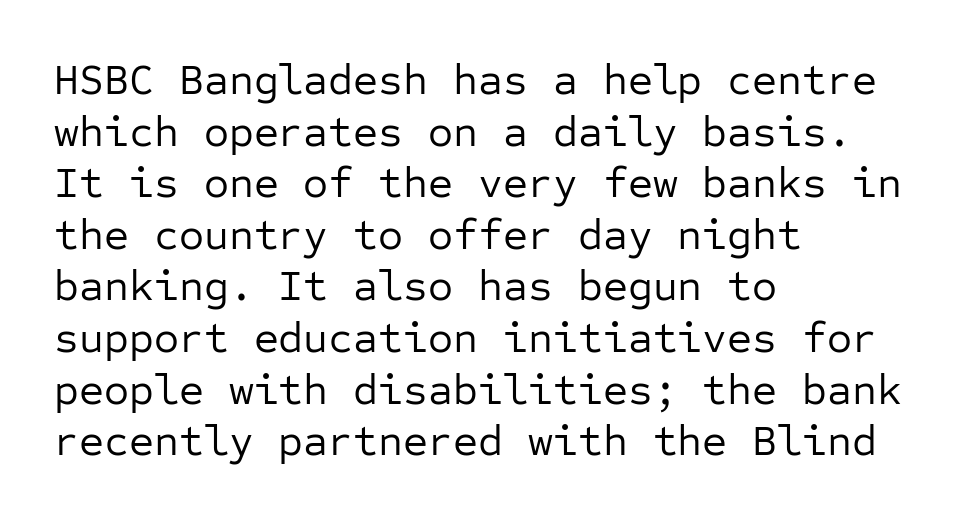
The image shows 43 px regular-weight sans-serif type, upright, monospaced; set left-aligned, line spacing 1.2x, normal letter spacing, not underlined; low stroke contrast and a medium x-height.
